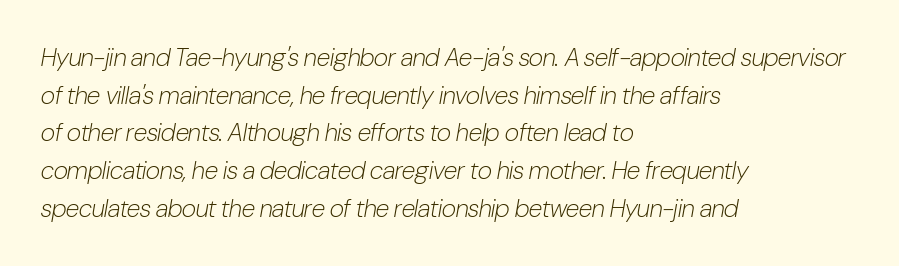
These glyphs show unthickened strokes, regular width or finer. Unmarked baselines from the first word to the last. Does the lettering tilt? It does — this is italic. The typesetter chose a ragged-right arrangement here.
